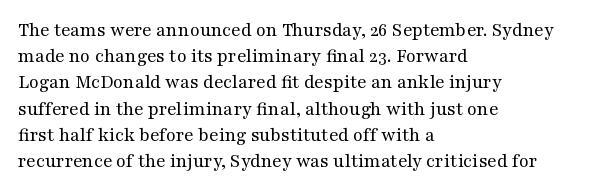
{"italic": "no", "bold": "no", "underline": "no", "align": "left", "line_spacing": "normal", "line_spacing_ratio": 1.31, "letter_spacing": "normal", "letter_spacing_em": 0.0, "glyph_px": 20}
